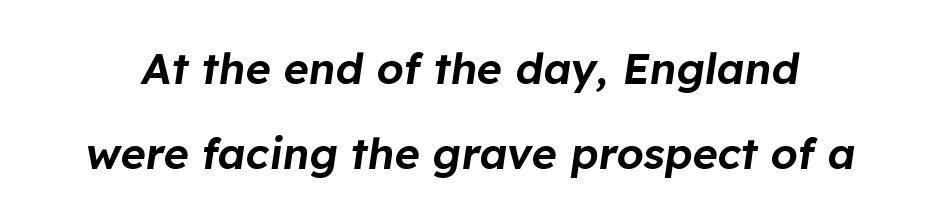
The rendering uses a large line-height, opening up the rows. Does the lettering tilt? It does — this is italic. Clear beneath every line of the passage. Short note: letters normally spaced.
